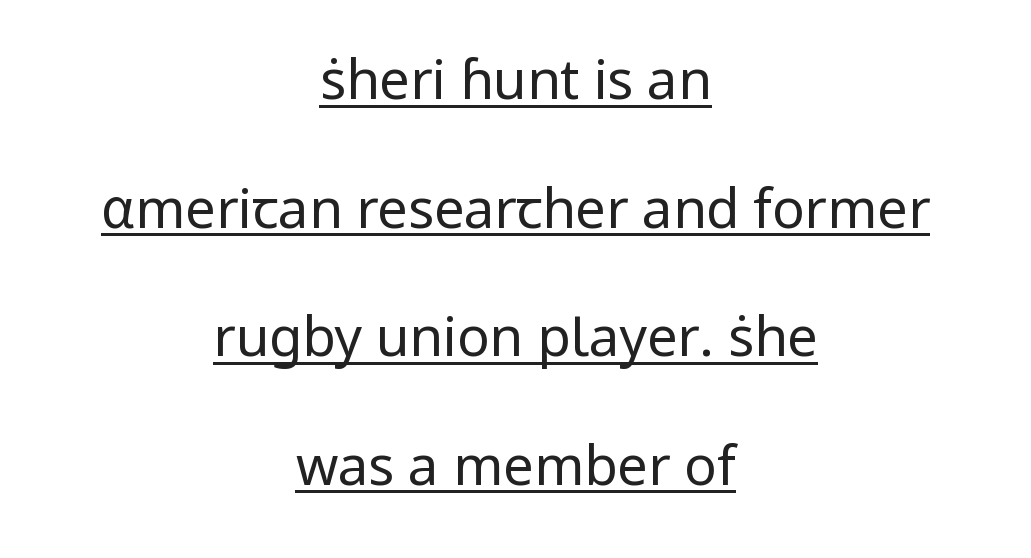
Q: Is the text bold? A: No.
Q: Is the text italic (slanted)? A: No, it is upright.
Q: Is the typeface a serif or a sans-serif typeface? A: Sans-serif.
Q: Is the text underlined? A: Yes.
Q: How is the paragraph aligned? A: Centered.
Q: Is the spacing between letters normal or unusually wide? A: Normal.
Q: Is the spacing between lines tight, normal or loose? A: Loose.
Q: Width (condensed, normal, or wide)? A: Normal.
Q: Stroke contrast? A: Low.
Q: x-height? A: Medium.
Q: Monospaced? A: No.
